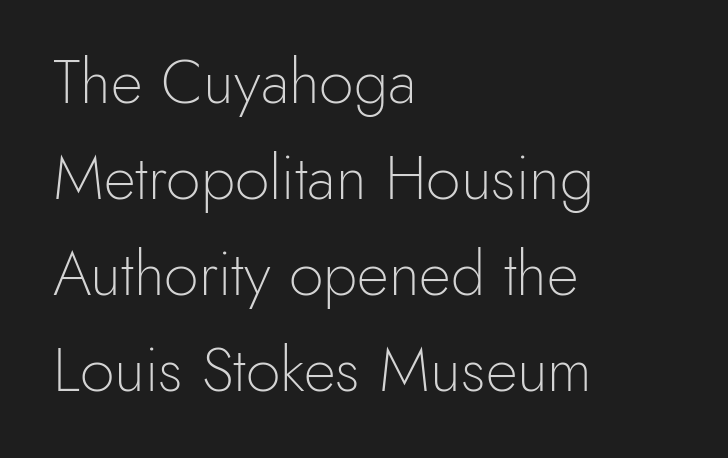
The lines sit at an ordinary, default distance from one another. Nothing sits at the stroke ends, so this counts as sans-serif. A typesetter would mark this as roman, not italic. Weight: regular or lighter. This sample has the flowing, uneven cadence of proportional lettering.
